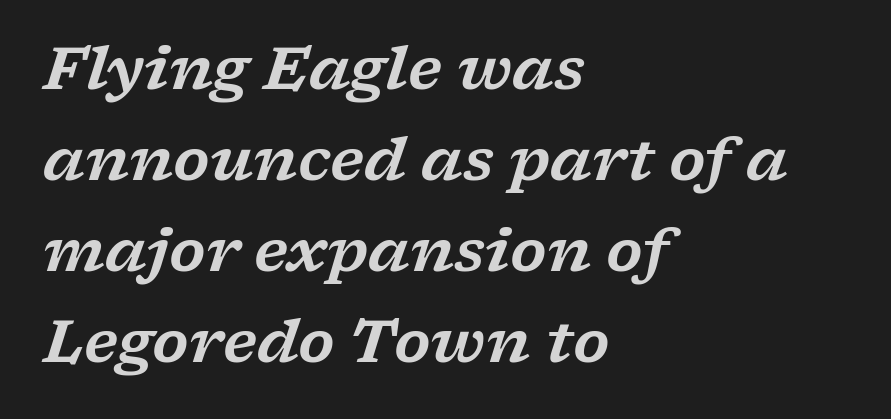
The image shows 59 px wide serif type, italic (leaning right); set left-aligned, normal line spacing (1.54x), normal letter spacing, not underlined; low stroke contrast and a medium x-height.
